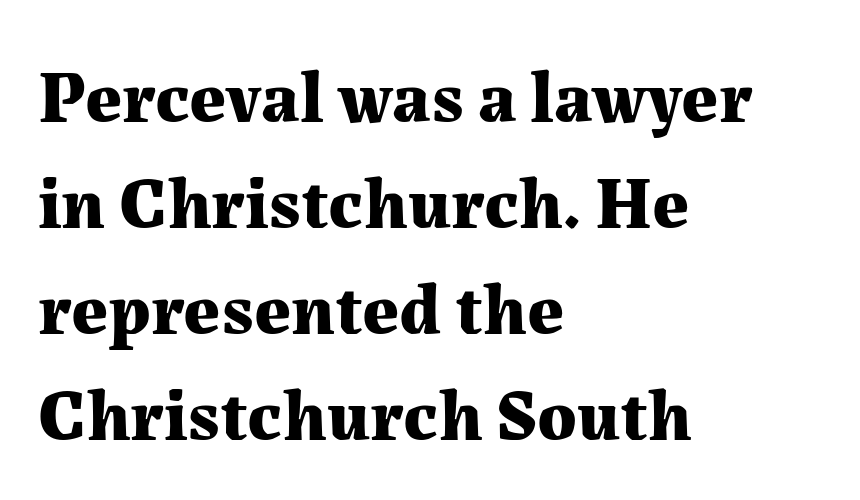
The image shows 73 px bold serif type, upright; set left-aligned, normal line spacing (1.45x), normal letter spacing, not underlined; medium stroke contrast and a medium x-height.
